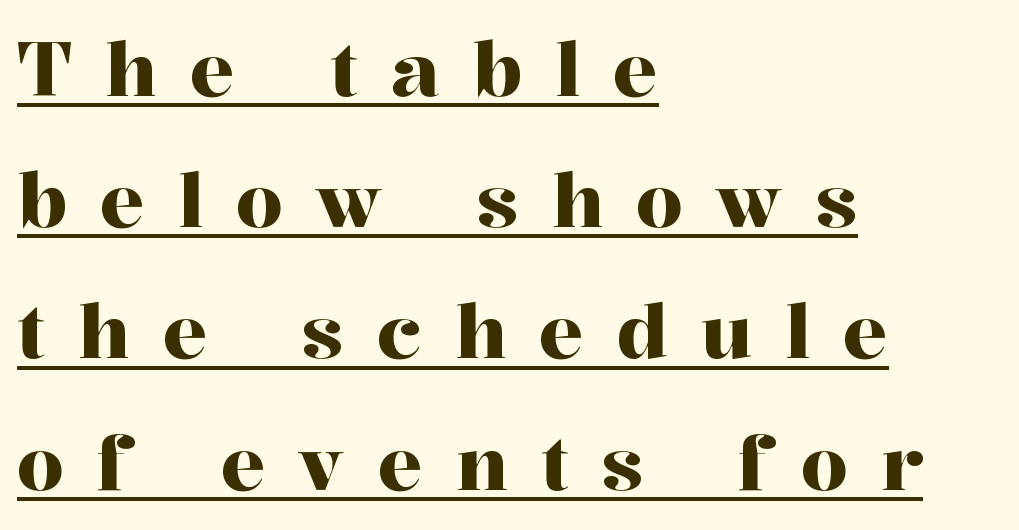
Q: Is the text italic (slanted)? A: No, it is upright.
Q: Is the typeface a serif or a sans-serif typeface? A: Serif.
Q: Is the text underlined? A: Yes.
Q: How is the paragraph aligned? A: Left-aligned.
Q: Is the spacing between letters normal or unusually wide? A: Unusually wide.
Q: Width (condensed, normal, or wide)? A: Normal.
Q: Stroke contrast? A: High.
Q: x-height? A: Medium.
Q: Monospaced? A: No.
